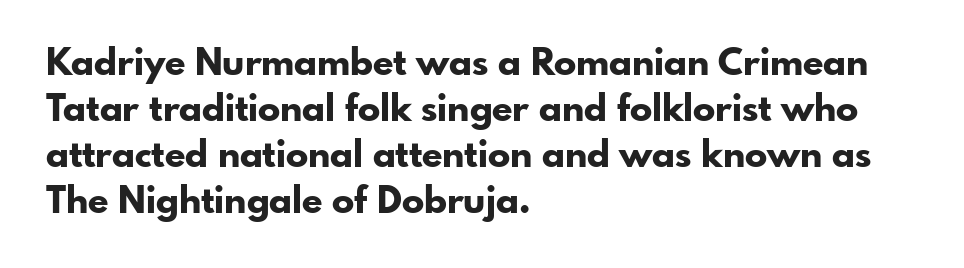
{"serif": "no", "italic": "no", "bold": "yes", "weight": "bold", "width": "normal", "stroke_contrast": "low", "x_height": "small", "monospaced": "no", "underline": "no", "align": "left", "line_spacing_ratio": 1.24, "letter_spacing": "normal", "letter_spacing_em": 0.0, "glyph_px": 37}
